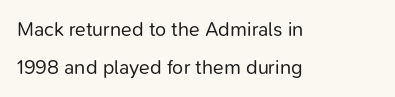
Q: Is the text bold? A: No.
Q: Is the text italic (slanted)? A: No, it is upright.
Q: Is the text underlined? A: No.
Q: How is the paragraph aligned? A: Left-aligned.
Q: Is the spacing between letters normal or unusually wide? A: Normal.
